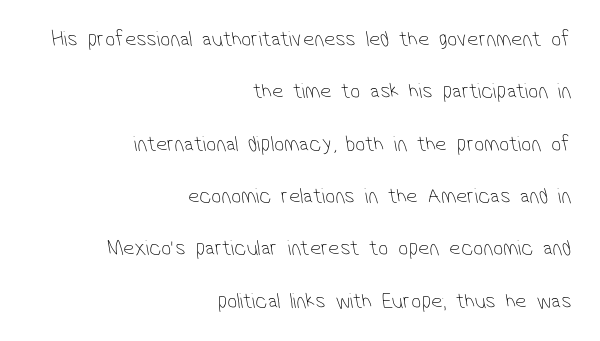
Q: Is the text bold? A: No.
Q: Is the text underlined? A: No.
Q: How is the paragraph aligned? A: Right-aligned.
Q: Is the spacing between letters normal or unusually wide? A: Normal.
Q: Is the spacing between lines tight, normal or loose? A: Loose.
